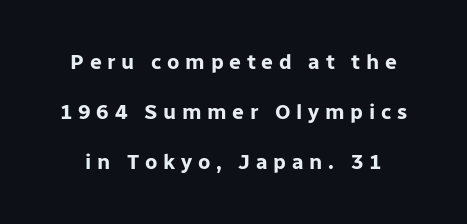
{"italic": "no", "bold": "yes", "underline": "no", "line_spacing": "loose", "line_spacing_ratio": 2.38, "letter_spacing": "wide", "letter_spacing_em": 0.27, "glyph_px": 21}
